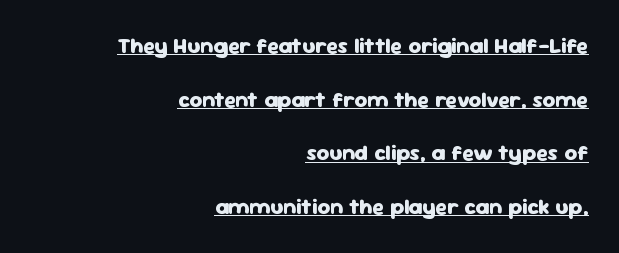
The image shows 22 px bold type, upright; set right-aligned, loose line spacing (2.44x), normal letter spacing, underlined.
